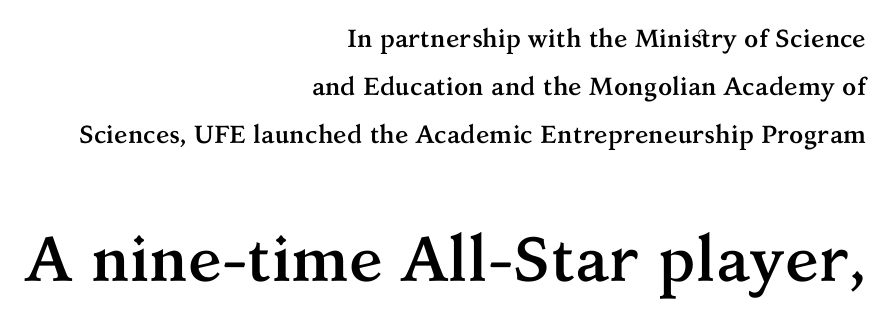
Q: Is the text bold? A: Yes.
Q: Is the text italic (slanted)? A: No, it is upright.
Q: Is the typeface a serif or a sans-serif typeface? A: Serif.
Q: Is the text underlined? A: No.
Q: How is the paragraph aligned? A: Right-aligned.
Q: Is the spacing between letters normal or unusually wide? A: Normal.
Q: Is the spacing between lines tight, normal or loose? A: Loose.
Q: Which block of text is set in a larger size, the first (top) or the second (bottom)? A: The second (bottom) one.
Q: Width (condensed, normal, or wide)? A: Normal.
Q: Stroke contrast? A: Medium.
Q: x-height? A: Medium.
Q: Monospaced? A: No.
